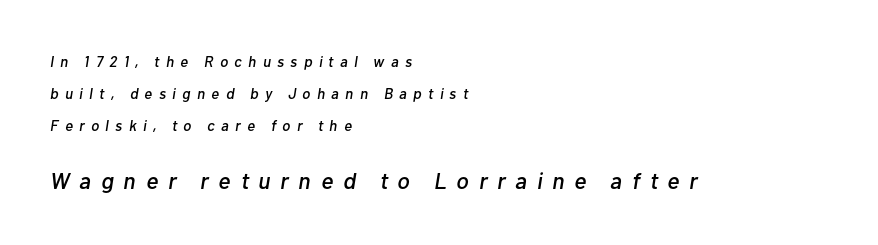
{"italic": "yes", "lean": "right", "slant_degrees": 10, "underline": "no", "align": "left", "line_spacing": "loose", "line_spacing_ratio": 2.12, "letter_spacing": "wide", "letter_spacing_em": 0.43, "larger_block": "second", "size_ratio": 1.53, "glyph_px": 23}
